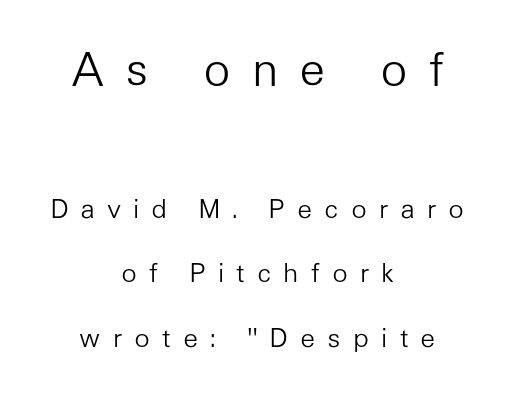
Q: Is the text bold? A: No.
Q: Is the text italic (slanted)? A: No, it is upright.
Q: Is the typeface a serif or a sans-serif typeface? A: Sans-serif.
Q: Is the text underlined? A: No.
Q: How is the paragraph aligned? A: Centered.
Q: Is the spacing between letters normal or unusually wide? A: Unusually wide.
Q: Is the spacing between lines tight, normal or loose? A: Loose.
Q: Which block of text is set in a larger size, the first (top) or the second (bottom)? A: The first (top) one.
Q: Width (condensed, normal, or wide)? A: Normal.
Q: Stroke contrast? A: Low.
Q: x-height? A: Medium.
Q: Monospaced? A: No.
